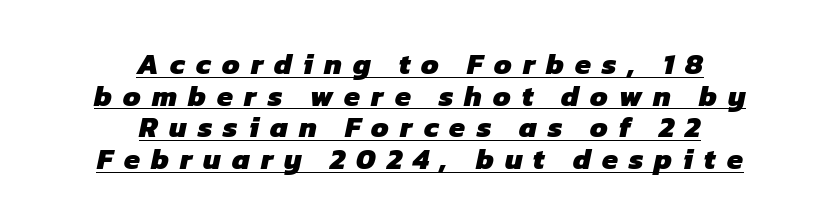
Q: Is the text bold? A: Yes.
Q: Is the typeface a serif or a sans-serif typeface? A: Sans-serif.
Q: Is the text underlined? A: Yes.
Q: How is the paragraph aligned? A: Centered.
Q: Is the spacing between letters normal or unusually wide? A: Unusually wide.
Q: Is the spacing between lines tight, normal or loose? A: Tight.
Q: Width (condensed, normal, or wide)? A: Normal.
Q: Stroke contrast? A: Low.
Q: x-height? A: Medium.
Q: Monospaced? A: No.
